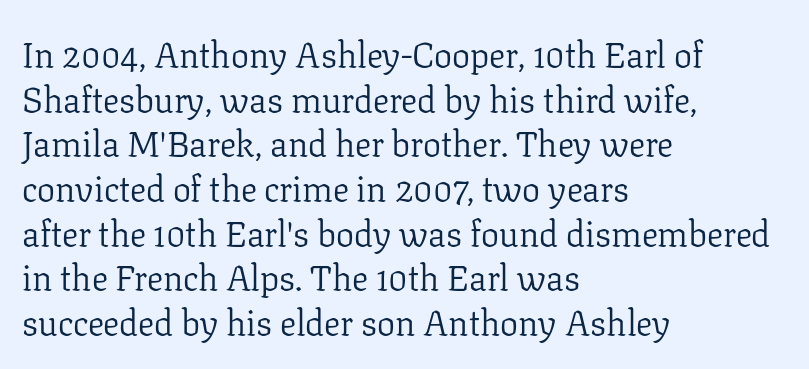
The image shows 36 px light serif type, upright; set left-aligned, line spacing 1.24x, normal letter spacing, not underlined; low stroke contrast and a medium x-height.
